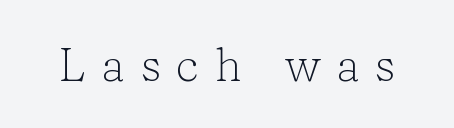
{"serif": "yes", "italic": "no", "bold": "no", "weight": "light", "width": "normal", "stroke_contrast": "low", "x_height": "medium", "monospaced": "no", "underline": "no", "letter_spacing": "wide", "letter_spacing_em": 0.33, "glyph_px": 47}
